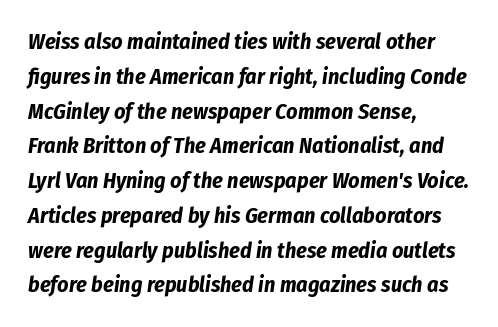
Line spacing here is normal. Chunky letters — that's bold for sure. The rendering applies a slant to the glyphs. Visually the block forms a straight wall on the left and a jagged coastline on the right. How are the letters spaced? Ordinarily, with no added tracking. Letters rest on an invisible, unmarked baseline.
